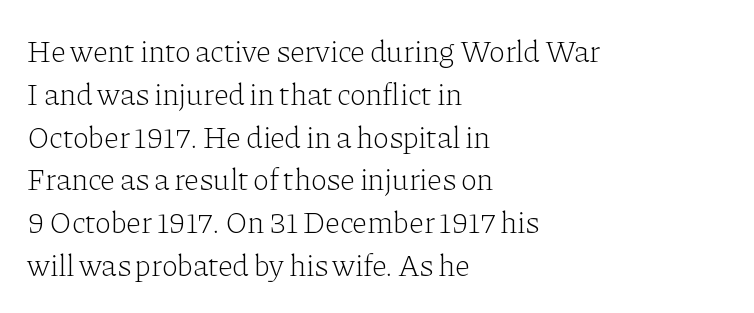
{"serif": "yes", "italic": "no", "bold": "no", "weight": "light", "width": "normal", "stroke_contrast": "low", "x_height": "medium", "monospaced": "no", "underline": "no", "align": "left", "line_spacing": "normal", "line_spacing_ratio": 1.38, "letter_spacing": "normal", "letter_spacing_em": 0.0, "glyph_px": 31}
